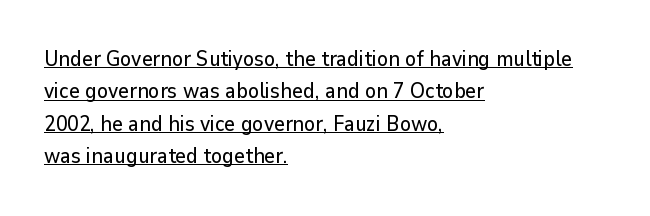
The image shows 21 px text type, upright; set left-aligned, normal line spacing (1.54x), normal letter spacing, underlined.
